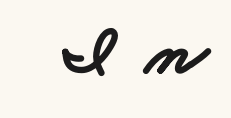
Q: Is the text bold? A: Yes.
Q: Is the typeface a serif or a sans-serif typeface? A: Sans-serif.
Q: Is the text underlined? A: No.
Q: Is the spacing between letters normal or unusually wide? A: Unusually wide.
Q: Width (condensed, normal, or wide)? A: Wide.
Q: Stroke contrast? A: Low.
Q: x-height? A: Small.
Q: Monospaced? A: No.
